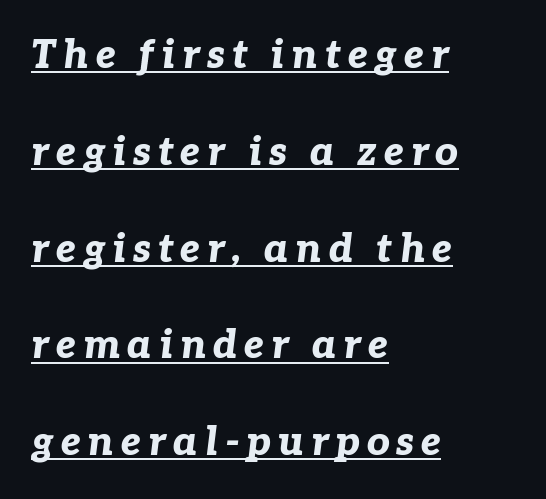
The image shows 40 px bold type, italic (leaning right); set left-aligned, loose line spacing (2.42x), underlined; low stroke contrast and a medium x-height.
